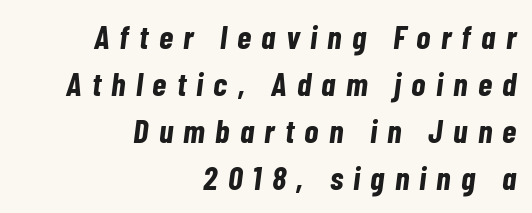
{"italic": "yes", "lean": "right", "slant_degrees": 7, "bold": "yes", "weight": "bold", "width": "condensed", "stroke_contrast": "low", "x_height": "medium", "monospaced": "no", "underline": "no", "align": "right", "line_spacing": "normal", "line_spacing_ratio": 1.42, "letter_spacing": "wide", "letter_spacing_em": 0.31, "glyph_px": 33}
